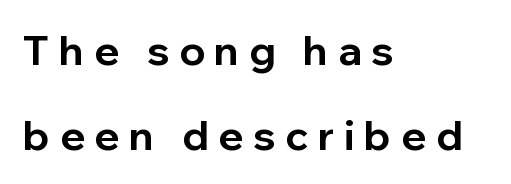
Q: Is the text bold? A: Yes.
Q: Is the text italic (slanted)? A: No, it is upright.
Q: Is the typeface a serif or a sans-serif typeface? A: Sans-serif.
Q: Is the text underlined? A: No.
Q: How is the paragraph aligned? A: Left-aligned.
Q: Is the spacing between letters normal or unusually wide? A: Unusually wide.
Q: Is the spacing between lines tight, normal or loose? A: Loose.
Q: Width (condensed, normal, or wide)? A: Normal.
Q: Stroke contrast? A: Low.
Q: x-height? A: Medium.
Q: Monospaced? A: No.
